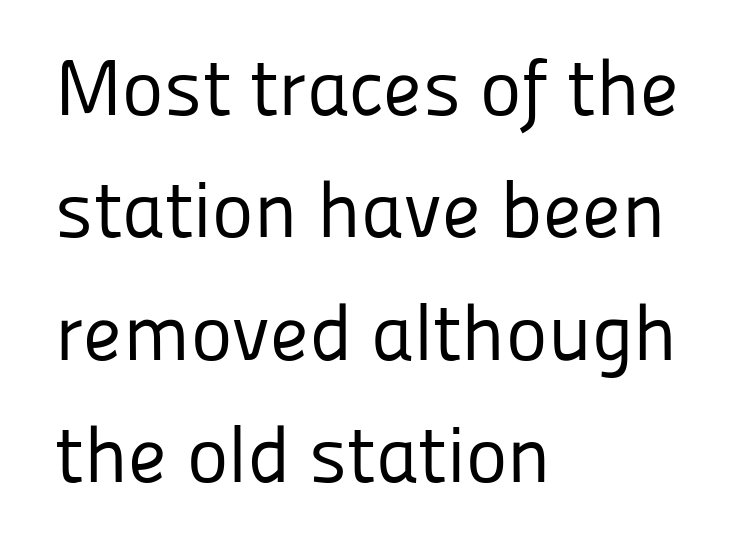
Spacing between characters is what you'd get straight out of the box. Line starts are locked; line ends wander. Is this a sans? Yes — the strokes have no serifs. Every character sits straight up, as roman type does. No heavy texture on the line: the type isn't bold.
